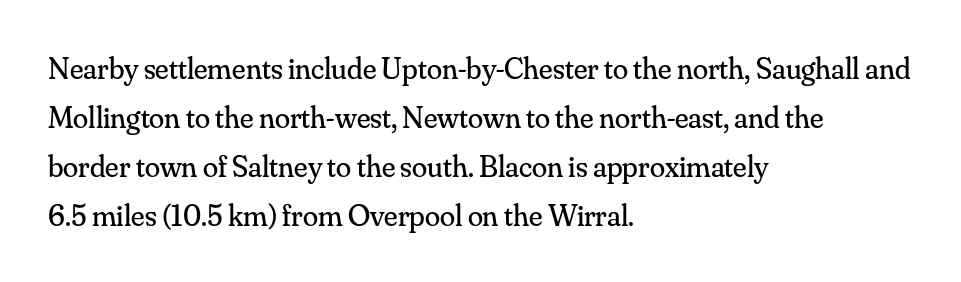
Q: Is the text bold? A: No.
Q: Is the text italic (slanted)? A: No, it is upright.
Q: Is the typeface a serif or a sans-serif typeface? A: Serif.
Q: Is the text underlined? A: No.
Q: How is the paragraph aligned? A: Left-aligned.
Q: Is the spacing between letters normal or unusually wide? A: Normal.
Q: Is the spacing between lines tight, normal or loose? A: Normal.
Q: Width (condensed, normal, or wide)? A: Normal.
Q: Stroke contrast? A: Medium.
Q: x-height? A: Small.
Q: Monospaced? A: No.
